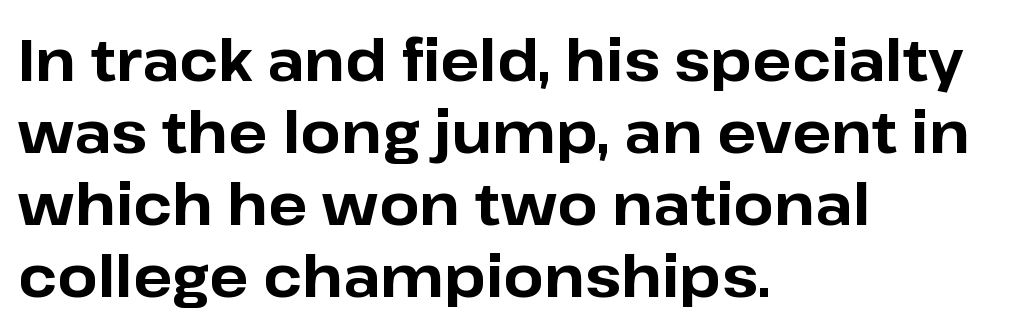
You could call the tracking neutral — neither tight nor loose. Every row of glyphs begins at an identical x-position on the left. Serifs: no, the terminals of the letterforms are clean. Note the varied advance widths — an 'i' is clearly narrower than an 'm'. Heavy, bold letterforms. Underline: absent.
